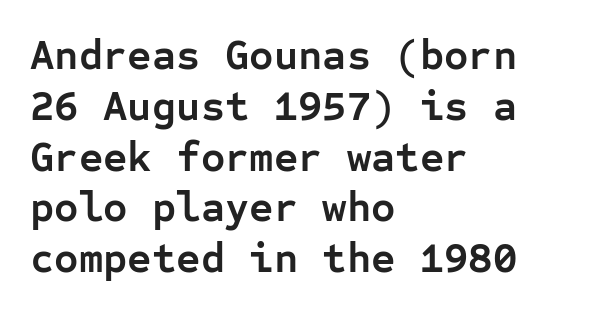
Q: Is the text bold? A: Yes.
Q: Is the text italic (slanted)? A: No, it is upright.
Q: Is the typeface a serif or a sans-serif typeface? A: Sans-serif.
Q: Is the text underlined? A: No.
Q: How is the paragraph aligned? A: Left-aligned.
Q: Is the spacing between letters normal or unusually wide? A: Normal.
Q: Width (condensed, normal, or wide)? A: Normal.
Q: Stroke contrast? A: Low.
Q: x-height? A: Medium.
Q: Monospaced? A: Yes.
